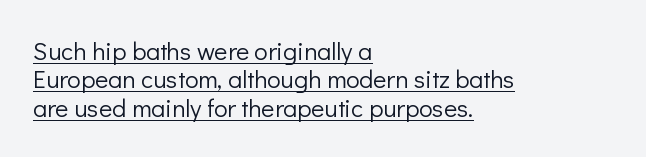
The image shows 25 px text type, upright; set left-aligned, tight line spacing (1.14x), normal letter spacing, underlined.
